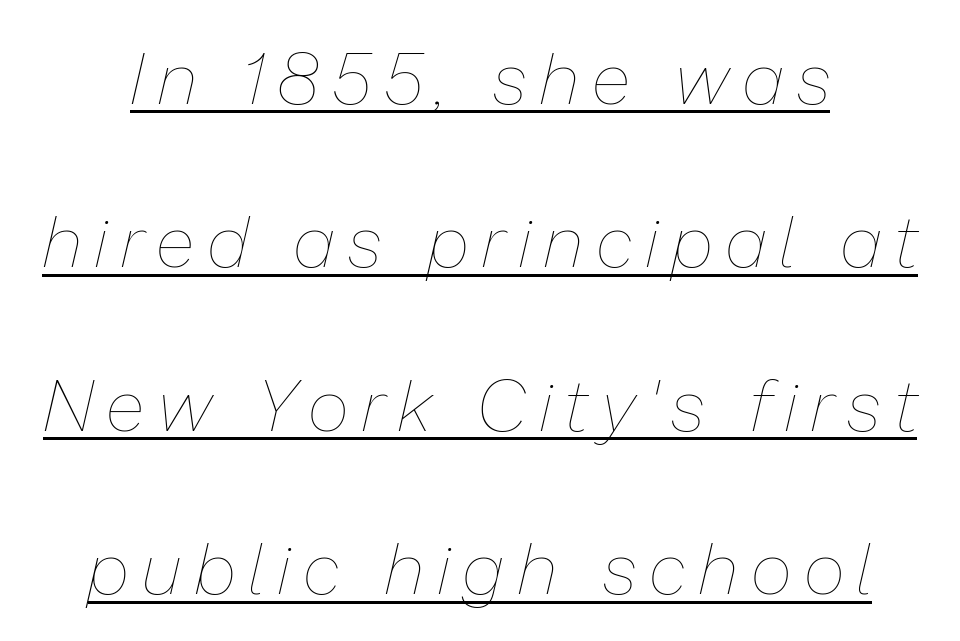
Q: Is the text bold? A: No.
Q: Is the text italic (slanted)? A: Yes, it leans right by about 13 degrees.
Q: Is the text underlined? A: Yes.
Q: How is the paragraph aligned? A: Centered.
Q: Is the spacing between letters normal or unusually wide? A: Unusually wide.
Q: Is the spacing between lines tight, normal or loose? A: Loose.
Q: Width (condensed, normal, or wide)? A: Normal.
Q: Stroke contrast? A: Low.
Q: x-height? A: Medium.
Q: Monospaced? A: No.
